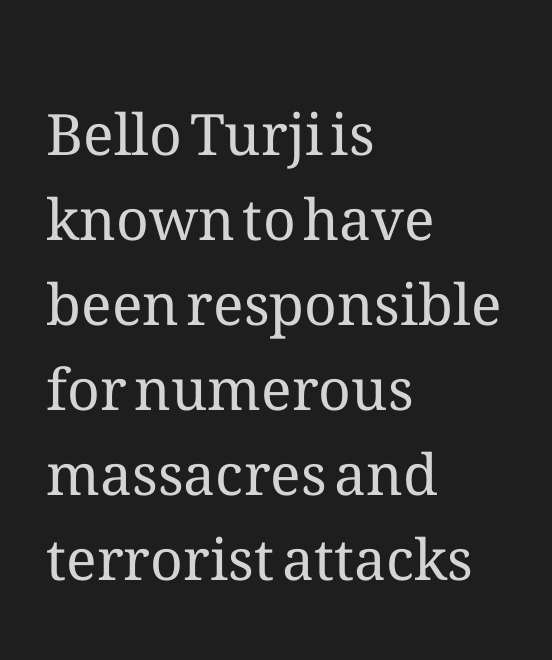
The image shows 57 px regular-weight type, upright; set left-aligned, normal line spacing (1.49x), normal letter spacing, not underlined; medium stroke contrast and a medium x-height.
